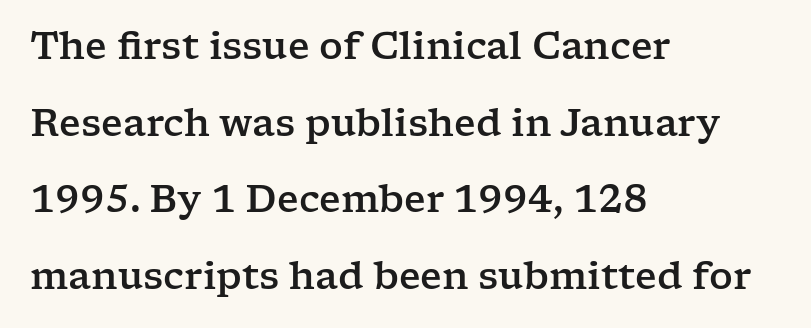
The image shows 37 px wide serif type, upright; set left-aligned, loose line spacing (2.07x), normal letter spacing, not underlined; low stroke contrast and a medium x-height.
